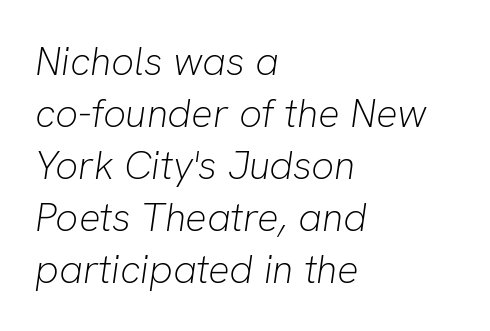
{"italic": "yes", "lean": "right", "slant_degrees": 8, "bold": "no", "weight": "light", "width": "normal", "stroke_contrast": "low", "x_height": "medium", "monospaced": "no", "underline": "no", "align": "left", "line_spacing": "normal", "line_spacing_ratio": 1.3, "letter_spacing": "normal", "letter_spacing_em": 0.0, "glyph_px": 40}
